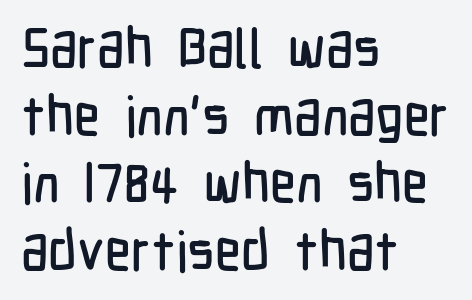
Q: Is the text italic (slanted)? A: No, it is upright.
Q: Is the typeface a serif or a sans-serif typeface? A: Sans-serif.
Q: Is the text underlined? A: No.
Q: How is the paragraph aligned? A: Left-aligned.
Q: Is the spacing between letters normal or unusually wide? A: Normal.
Q: Width (condensed, normal, or wide)? A: Condensed.
Q: Stroke contrast? A: Low.
Q: x-height? A: Medium.
Q: Monospaced? A: No.
